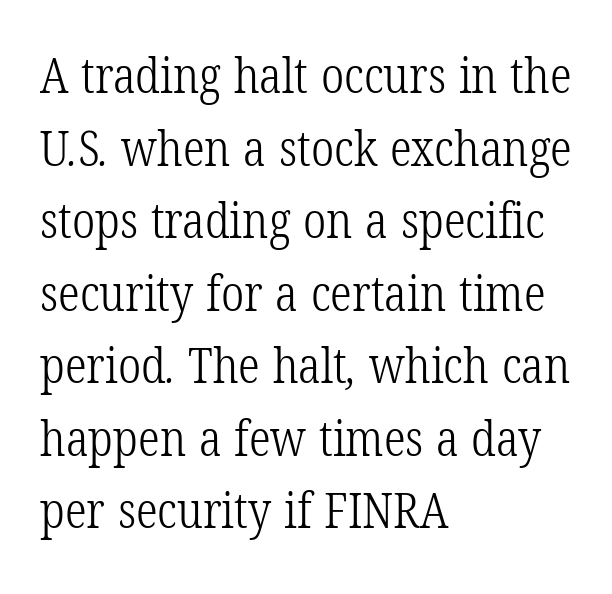
{"serif": "yes", "bold": "no", "weight": "light", "width": "condensed", "stroke_contrast": "low", "x_height": "medium", "monospaced": "no", "underline": "no", "align": "left", "line_spacing": "normal", "line_spacing_ratio": 1.48, "letter_spacing": "normal", "letter_spacing_em": 0.0, "glyph_px": 49}
